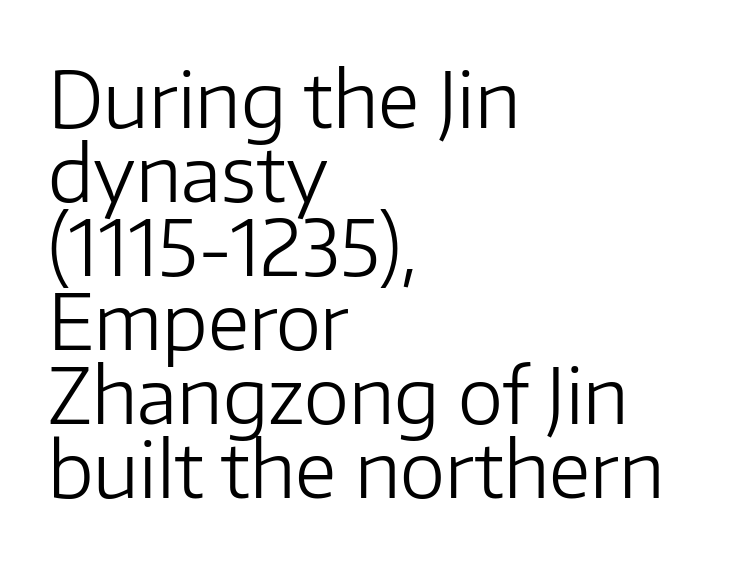
Posture: straight, roman, zero tilt. Which margin do the lines hug? The left one — the right edge is uneven. Tightly led — the rows are bunched. Decoration check: the copy has no underline. The letters look calm and open, with moderate or lighter stems. Regarding serifs, this sample does without them.
